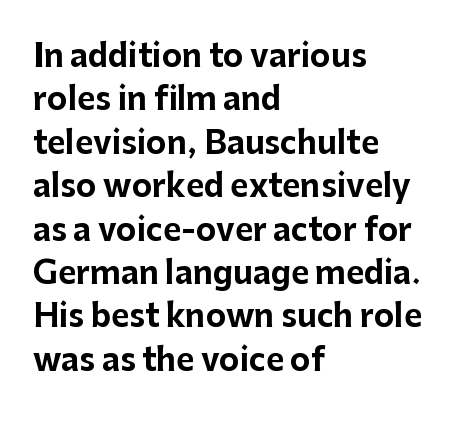
{"serif": "no", "italic": "no", "bold": "yes", "weight": "bold", "width": "normal", "stroke_contrast": "low", "x_height": "medium", "monospaced": "no", "underline": "no", "align": "left", "line_spacing": "normal", "line_spacing_ratio": 1.4, "letter_spacing": "normal", "letter_spacing_em": 0.0, "glyph_px": 31}
